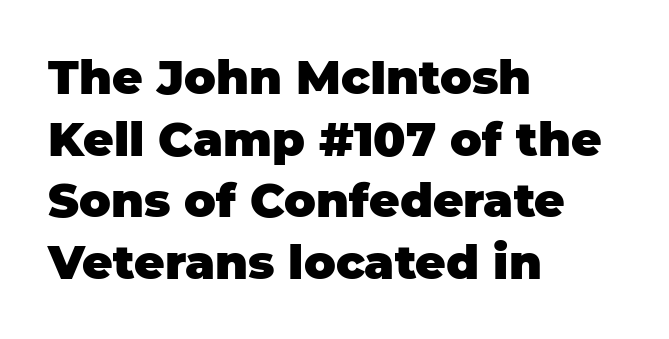
A typesetter would mark this as roman, not italic. Its strokes are broad and dark, the hallmark of bold type. The typesetter chose a ragged-right arrangement here. The words here are not underlined. Short note: letters normally spaced.
